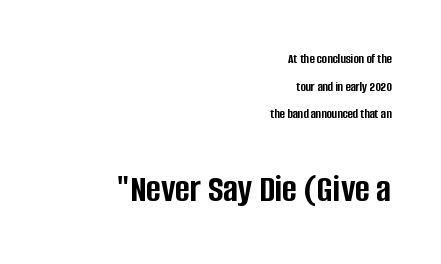
Q: Is the text bold? A: Yes.
Q: Is the text italic (slanted)? A: No, it is upright.
Q: Is the typeface a serif or a sans-serif typeface? A: Sans-serif.
Q: Is the text underlined? A: No.
Q: How is the paragraph aligned? A: Right-aligned.
Q: Is the spacing between letters normal or unusually wide? A: Normal.
Q: Is the spacing between lines tight, normal or loose? A: Loose.
Q: Which block of text is set in a larger size, the first (top) or the second (bottom)? A: The second (bottom) one.
Q: Width (condensed, normal, or wide)? A: Condensed.
Q: Stroke contrast? A: Low.
Q: x-height? A: Large.
Q: Monospaced? A: No.
